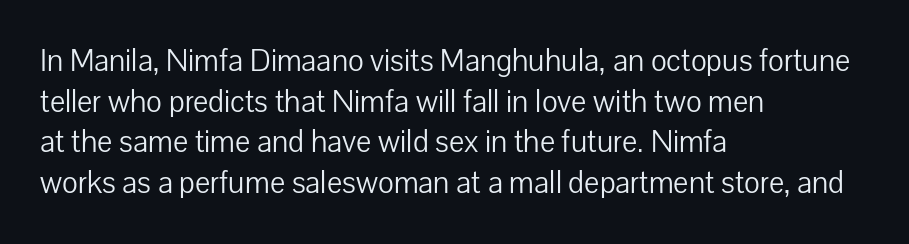
Visually the block forms a straight wall on the left and a jagged coastline on the right. Italic: no, the glyphs are upright roman. Descenders are the only things crossing below the line. Students, observe: this is what conventionally led text looks like. Check where the strokes stop: nothing finishes them off — pure sans. Vertical stems look standard width or narrower in stroke.
